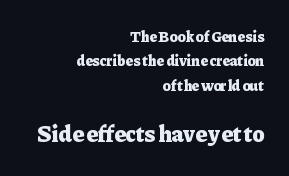
{"italic": "no", "bold": "yes", "underline": "no", "align": "right", "line_spacing": "normal", "line_spacing_ratio": 1.62, "letter_spacing": "normal", "letter_spacing_em": 0.0, "larger_block": "second", "size_ratio": 1.53, "glyph_px": 23}
